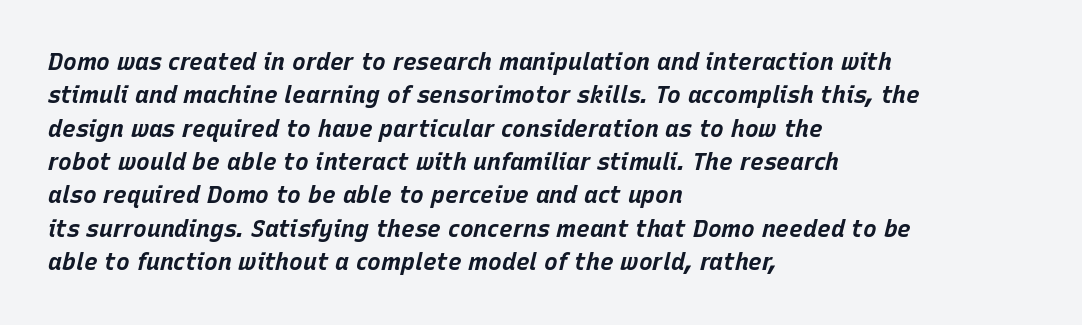
Q: Is the text bold? A: Yes.
Q: Is the text italic (slanted)? A: Yes, it leans right by about 15 degrees.
Q: Is the text underlined? A: No.
Q: How is the paragraph aligned? A: Left-aligned.
Q: Is the spacing between letters normal or unusually wide? A: Normal.
Q: Is the spacing between lines tight, normal or loose? A: Normal.
